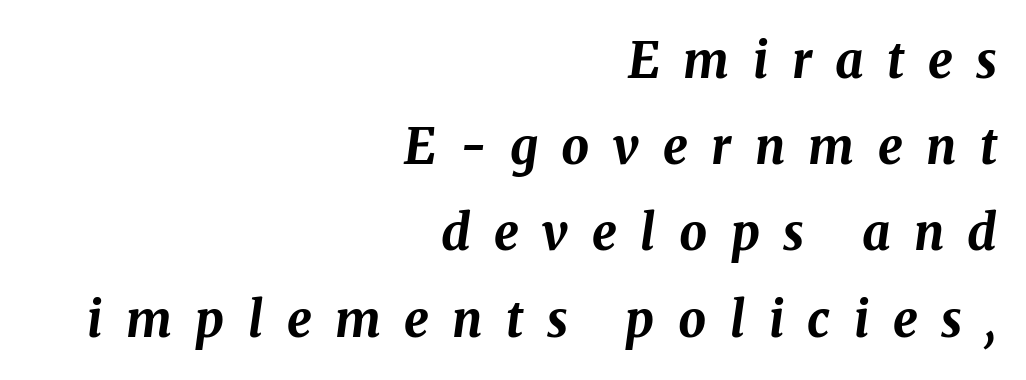
The image shows 49 px bold type, italic (leaning right); set right-aligned, line spacing 1.76x, unusually wide letter spacing (+0.48 em), not underlined; medium stroke contrast and a medium x-height.
